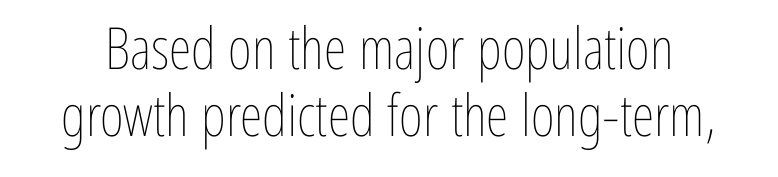
Q: Is the text bold? A: No.
Q: Is the text italic (slanted)? A: No, it is upright.
Q: Is the text underlined? A: No.
Q: Is the spacing between letters normal or unusually wide? A: Normal.
Q: Is the spacing between lines tight, normal or loose? A: Tight.
Q: Width (condensed, normal, or wide)? A: Condensed.
Q: Stroke contrast? A: Low.
Q: x-height? A: Medium.
Q: Monospaced? A: No.
